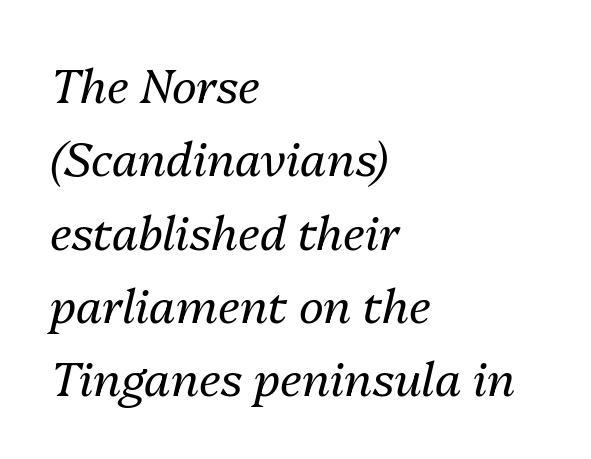
Lines of text with bare space underneath. Nothing heavy about these letters — not bold at all. The face used here has a pronounced slope to its letters. Regarding leading, the lines here are spaced in the standard way. Default kerning and tracking; the words read as compact shapes.
